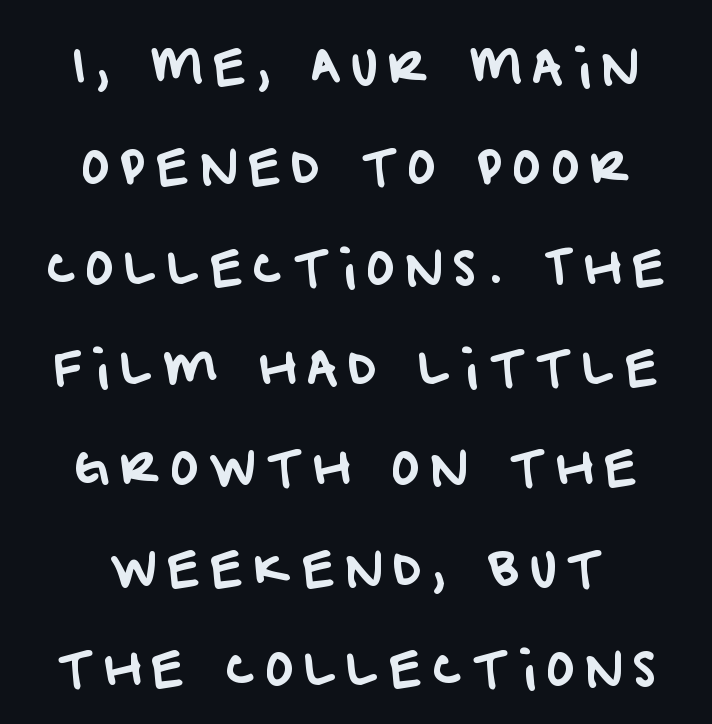
Q: Is the typeface a serif or a sans-serif typeface? A: Sans-serif.
Q: Is the text underlined? A: No.
Q: How is the paragraph aligned? A: Centered.
Q: Is the spacing between letters normal or unusually wide? A: Unusually wide.
Q: Is the spacing between lines tight, normal or loose? A: Loose.
Q: Width (condensed, normal, or wide)? A: Normal.
Q: Stroke contrast? A: Low.
Q: x-height? A: Large.
Q: Monospaced? A: No.
